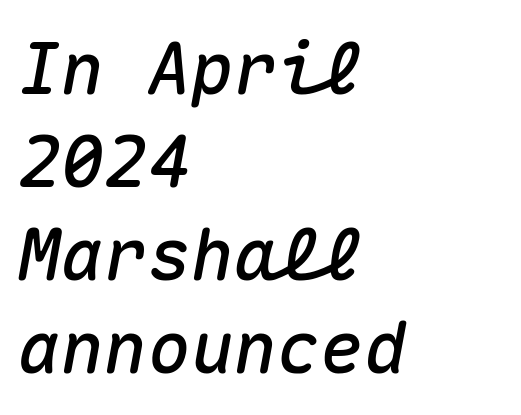
{"italic": "yes", "lean": "right", "slant_degrees": 10, "width": "normal", "stroke_contrast": "medium", "x_height": "medium", "monospaced": "yes", "underline": "no", "align": "left", "line_spacing": "normal", "line_spacing_ratio": 1.29, "letter_spacing": "normal", "letter_spacing_em": 0.0, "glyph_px": 72}
